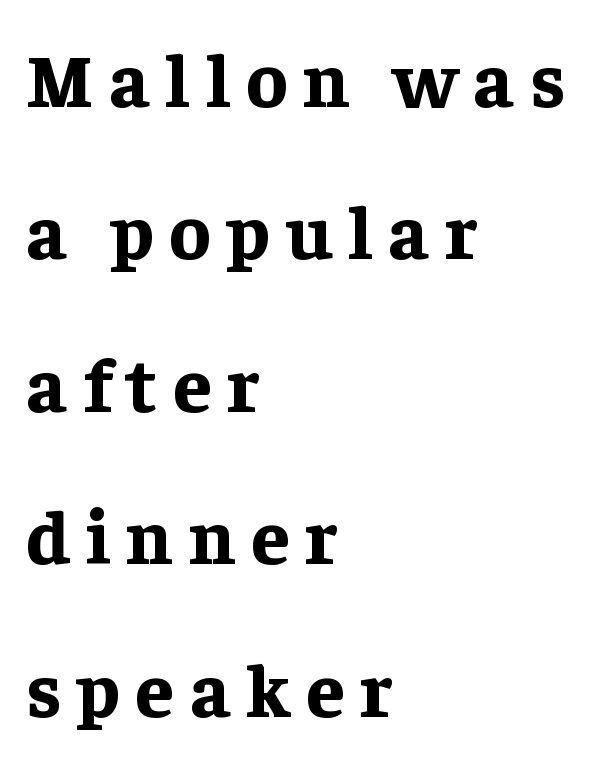
The image shows 77 px bold serif type, upright; set left-aligned, loose line spacing (1.98x), unusually wide letter spacing (+0.2 em), not underlined; low stroke contrast and a medium x-height.
